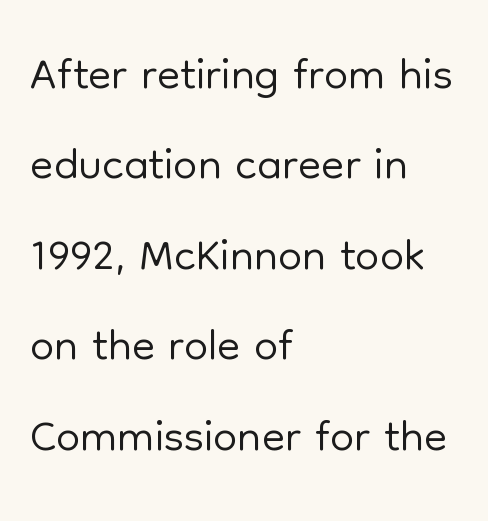
{"serif": "no", "italic": "no", "bold": "no", "weight": "light", "width": "normal", "stroke_contrast": "low", "x_height": "medium", "monospaced": "no", "underline": "no", "align": "left", "line_spacing": "normal", "line_spacing_ratio": 1.33, "letter_spacing": "normal", "letter_spacing_em": 0.0, "glyph_px": 68}
